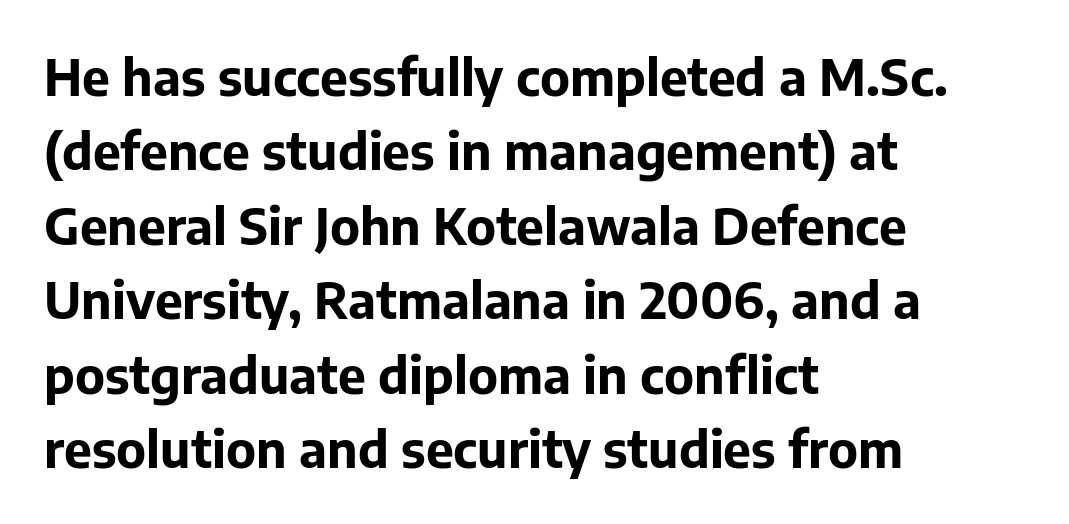
Default kerning and tracking; the words read as compact shapes. To sum up the face: it is a sans, with no serifs. The passage shown is typed in a proportional face where columns would drift. These lines sit exactly where default settings would place them.
